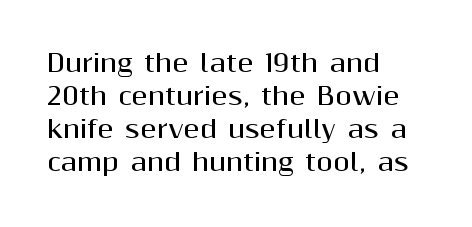
The image shows 24 px bold type, upright; set left-aligned, normal line spacing (1.38x), normal letter spacing, not underlined.
